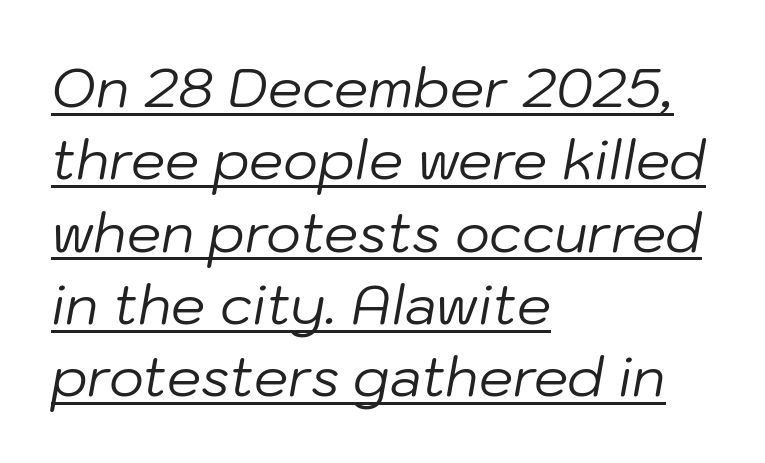
Quick note: interline space is typical. Every row of glyphs begins at an identical x-position on the left. Posture: slanted. The gaps between neighbouring characters are ordinary and unremarkable. Has an underline been added? It has. Each stroke keeps to a modest, everyday thickness or less.
